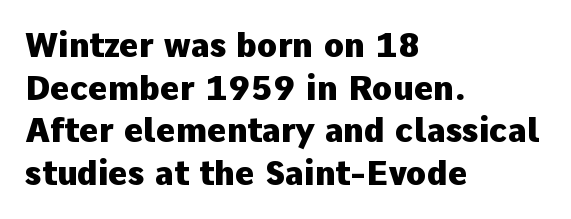
This block has exactly the height ordinary leading produces. Reading down the block, your eye returns to a fixed left position each line. Regarding serifs, this sample does without them. Heavy-handed strokes throughout: this text is bold. This sample uses an upright cut, with every glyph sitting square on the baseline. Underline: absent.
